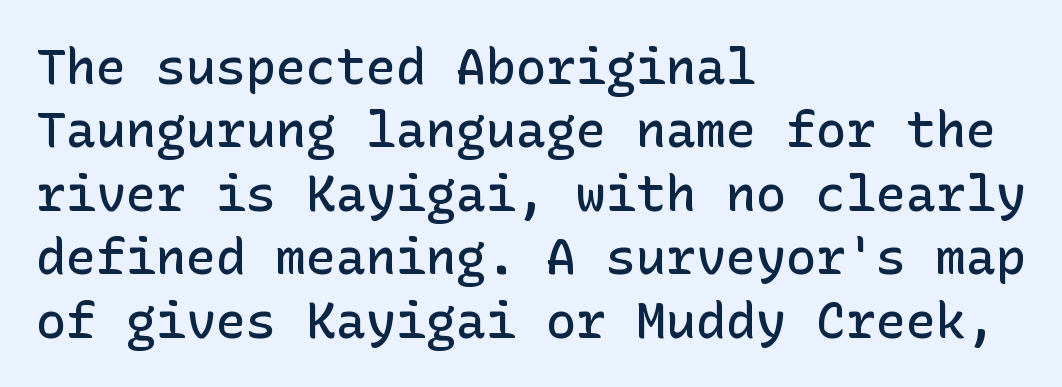
Anything drawn beneath the words? Only blank space. Vertical strokes here are truly vertical. Leading: standard. Note: no serifs on the glyphs.
